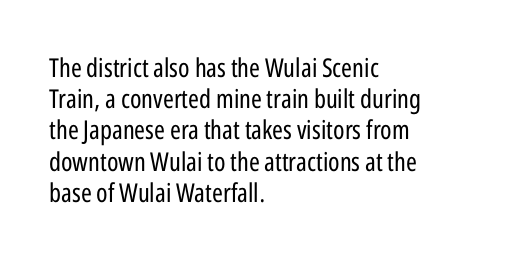
One-word summary of the alignment: left. In terms of letterspacing, this is plain default setting. The words here are not underlined. The characters are drawn with everyday or finer stroke widths. The letters stand straight up with perfectly vertical stems.
